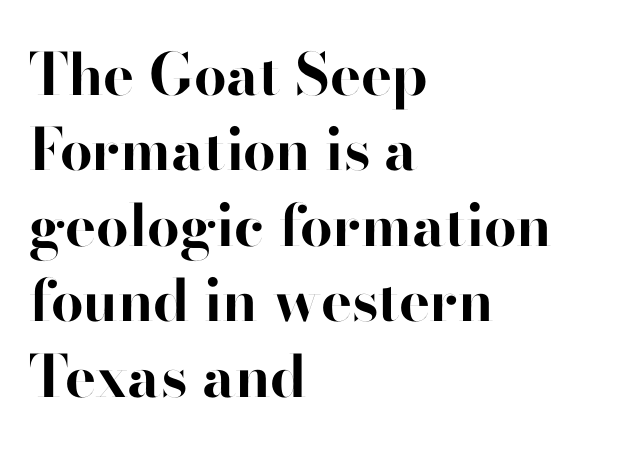
{"serif": "no", "italic": "no", "bold": "yes", "weight": "bold", "width": "normal", "stroke_contrast": "high", "x_height": "small", "monospaced": "no", "underline": "no", "align": "left", "line_spacing": "normal", "line_spacing_ratio": 1.3, "letter_spacing": "normal", "letter_spacing_em": 0.0, "glyph_px": 58}
